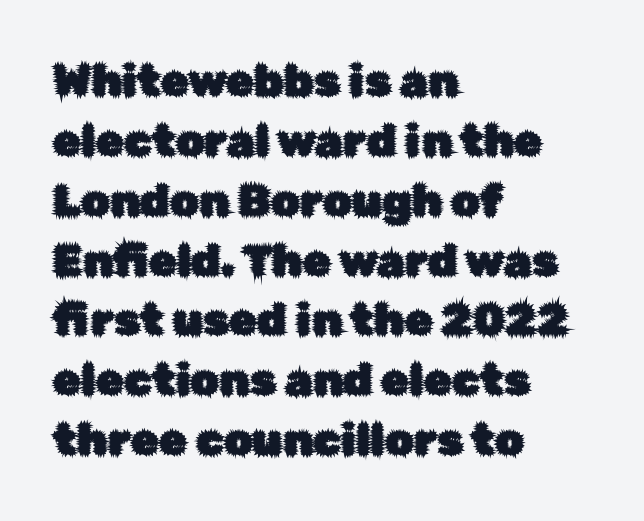
{"serif": "no", "italic": "no", "width": "normal", "stroke_contrast": "low", "x_height": "medium", "monospaced": "no", "underline": "no", "align": "left", "line_spacing": "normal", "line_spacing_ratio": 1.33, "letter_spacing": "normal", "letter_spacing_em": 0.0, "glyph_px": 45}
